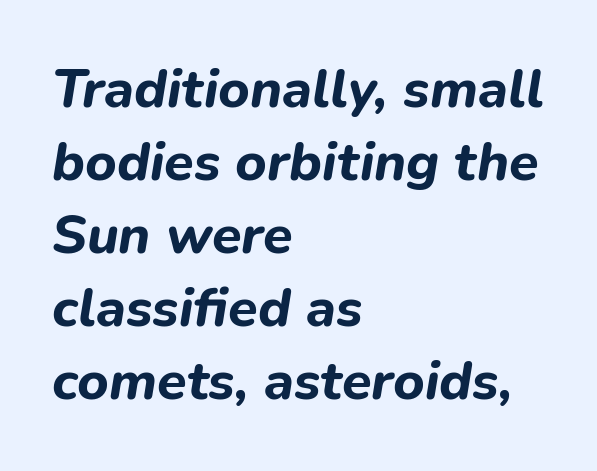
As a designer I'd log this as weight 700, bold. Compared with a centered layout, this one pins lines to the left instead. Here the designer chose a conventional face with non-uniform glyph widths. The typography opts for an oblique posture over an upright one. Interline gaps are of average width in this sample. Underline: absent.
